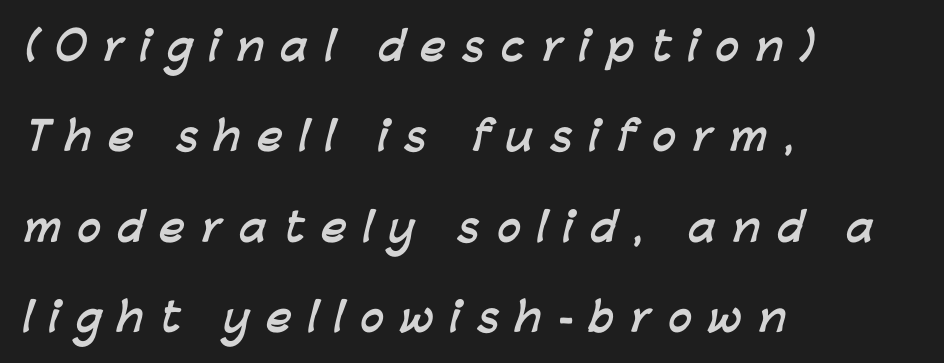
Here the glyphs are tracked loosely, breaking word shapes into spaced letters. Note: no serifs on the glyphs. Its strokes are broad and dark, the hallmark of bold type. Spacing verdict: proportional, widths tailored to each character.
